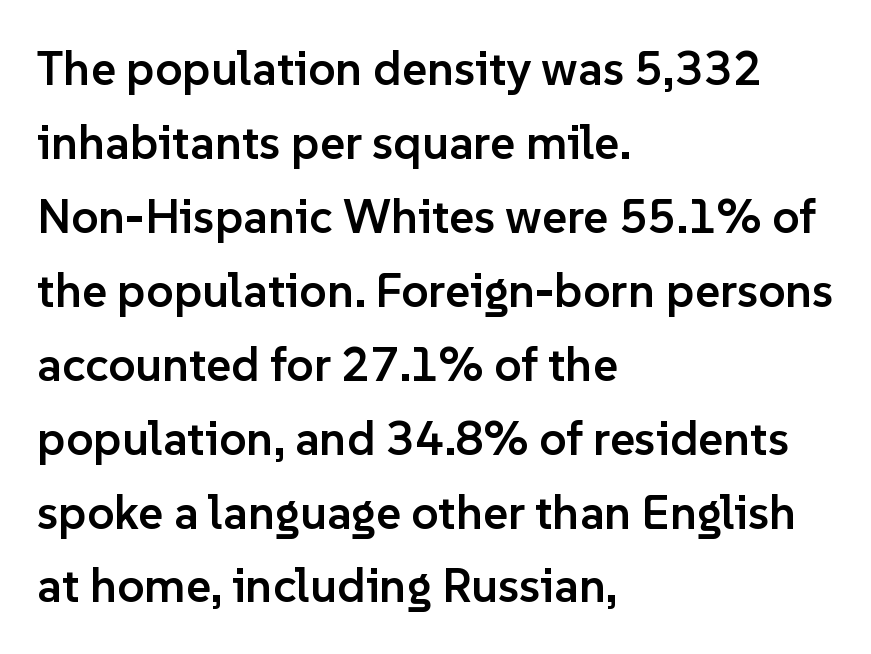
Q: Is the text bold? A: Semi-bold.
Q: Is the text italic (slanted)? A: No, it is upright.
Q: Is the typeface a serif or a sans-serif typeface? A: Sans-serif.
Q: Is the text underlined? A: No.
Q: How is the paragraph aligned? A: Left-aligned.
Q: Is the spacing between letters normal or unusually wide? A: Normal.
Q: Is the spacing between lines tight, normal or loose? A: Normal.
Q: Width (condensed, normal, or wide)? A: Normal.
Q: Stroke contrast? A: Low.
Q: x-height? A: Medium.
Q: Monospaced? A: No.
